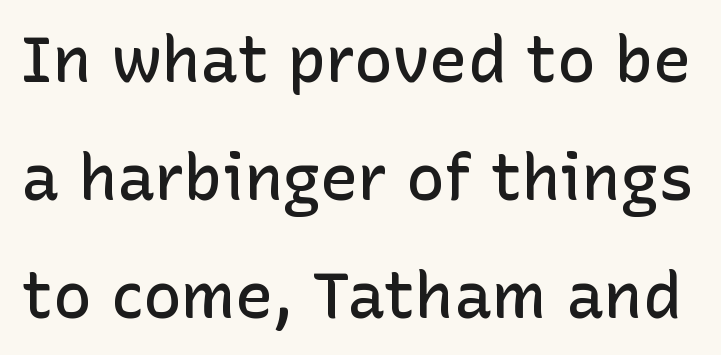
{"serif": "no", "italic": "no", "bold": "semi", "weight": "semibold", "width": "normal", "stroke_contrast": "low", "x_height": "medium", "monospaced": "no", "underline": "no", "line_spacing_ratio": 1.84, "letter_spacing": "normal", "letter_spacing_em": 0.0, "glyph_px": 64}
